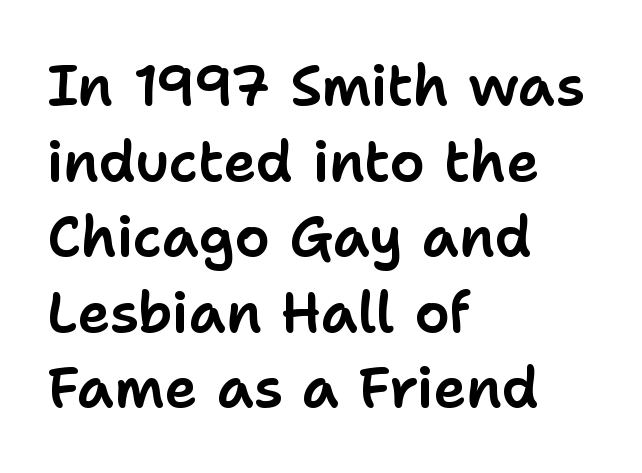
The image shows 56 px sans-serif type, upright; set left-aligned, normal line spacing (1.35x), normal letter spacing, not underlined; low stroke contrast and a medium x-height.
